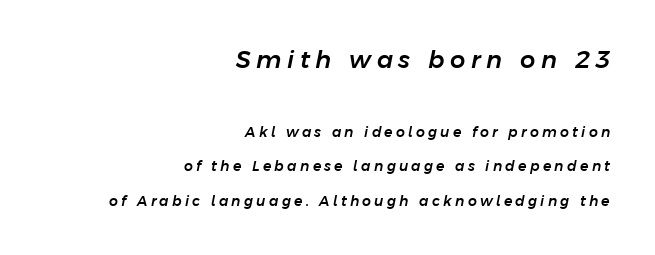
The image shows 24 px text type, italic (leaning right); set right-aligned, loose line spacing (2.45x), unusually wide letter spacing (+0.23 em), not underlined; the first (top) block is 1.71x larger.
